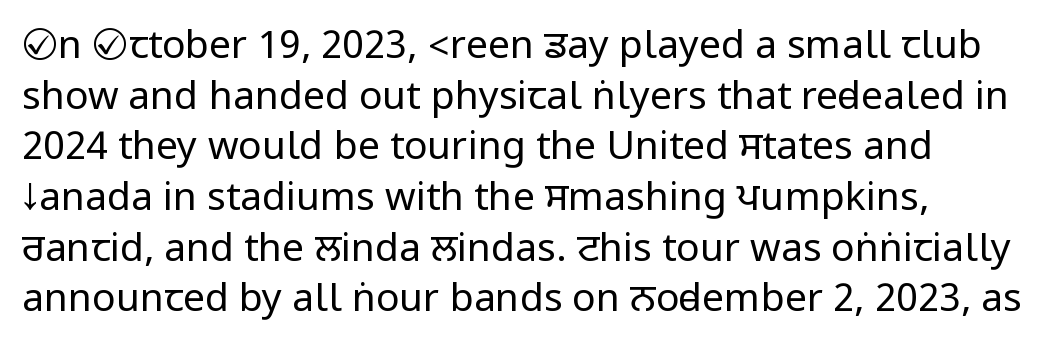
This sample keeps an unexceptional amount of space between lines. Short note: letters normally spaced. This is roman type, the default non-slanted kind. Honestly, there is no underline to notice here at all. The text was rendered using a sans face with plain stroke endings. Is this a heavy cut? Hardly; it is regular or lighter.
